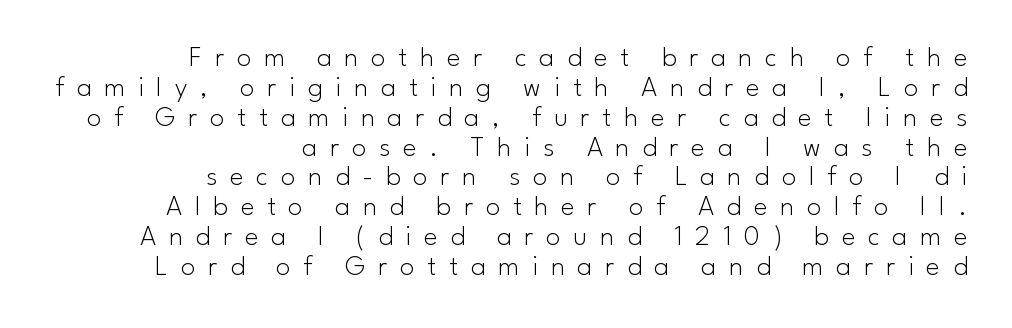
A typesetter would mark this as roman, not italic. Look at the bottom of the vertical strokes: they stop flat, with no serifs. The foot of each line stays bare and open. The text block is weighted toward the right margin, trailing off unevenly leftward.
